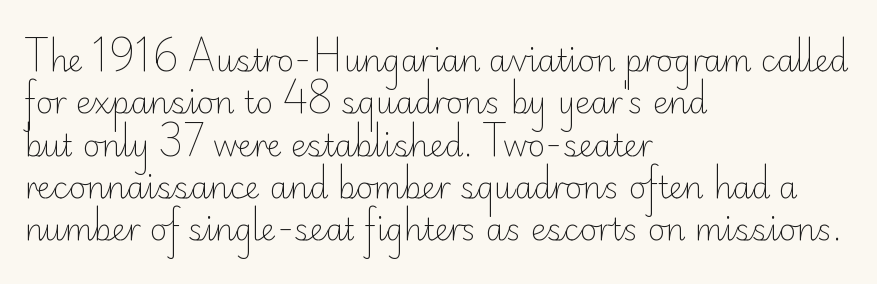
Q: Is the text bold? A: No.
Q: Is the text italic (slanted)? A: No, it is upright.
Q: Is the typeface a serif or a sans-serif typeface? A: Sans-serif.
Q: Is the text underlined? A: No.
Q: How is the paragraph aligned? A: Left-aligned.
Q: Is the spacing between letters normal or unusually wide? A: Normal.
Q: Is the spacing between lines tight, normal or loose? A: Normal.
Q: Width (condensed, normal, or wide)? A: Normal.
Q: Stroke contrast? A: Low.
Q: x-height? A: Small.
Q: Monospaced? A: No.
